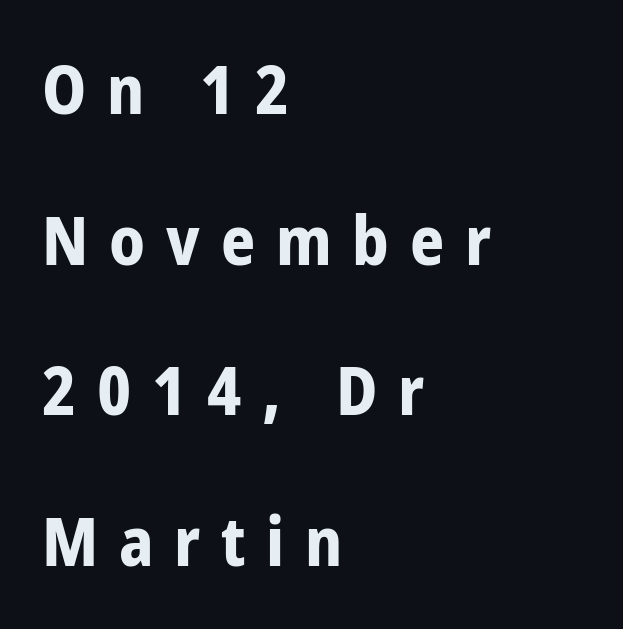
Unmarked baselines from the first word to the last. This is roman type, the default non-slanted kind. Here the glyphs are tracked loosely, breaking word shapes into spaced letters. In terms of letterform style, serifs are entirely absent.
